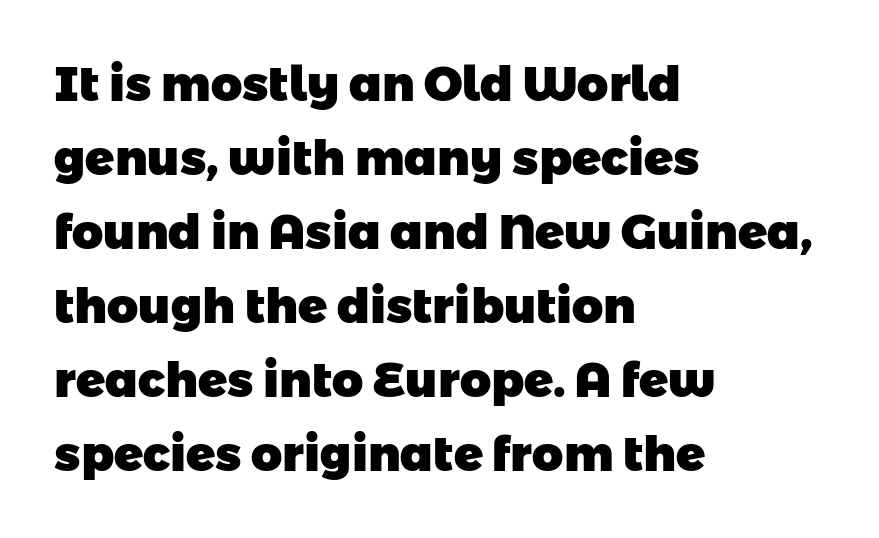
Q: Is the text bold? A: Yes.
Q: Is the typeface a serif or a sans-serif typeface? A: Sans-serif.
Q: Is the text underlined? A: No.
Q: How is the paragraph aligned? A: Left-aligned.
Q: Is the spacing between letters normal or unusually wide? A: Normal.
Q: Is the spacing between lines tight, normal or loose? A: Normal.
Q: Width (condensed, normal, or wide)? A: Normal.
Q: Stroke contrast? A: Low.
Q: x-height? A: Medium.
Q: Monospaced? A: No.
